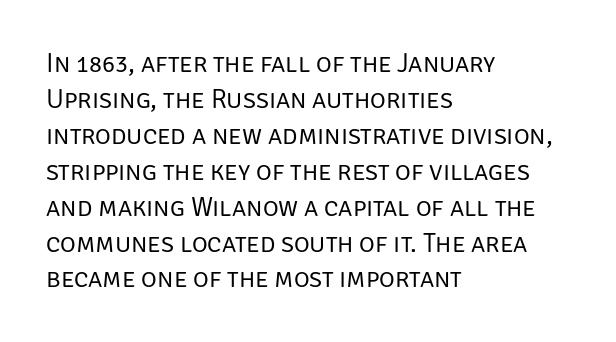
{"italic": "no", "bold": "no", "underline": "no", "align": "left", "line_spacing": "normal", "line_spacing_ratio": 1.33, "letter_spacing": "normal", "letter_spacing_em": 0.0, "glyph_px": 27}
